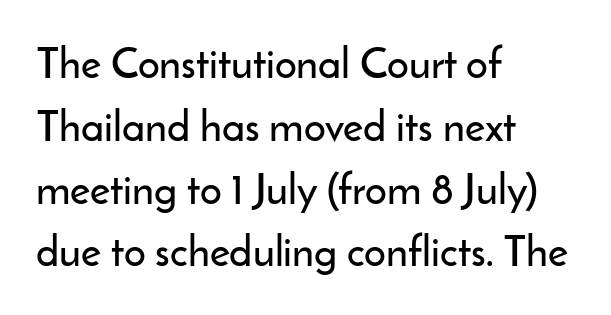
The type family on display is of the sans-serif kind. Observe the ordinary spacing: letters are neighbours, not strangers. It's the straight-up-and-down kind of type. Compared with typical paragraphs, the rows here are spaced about the same.
